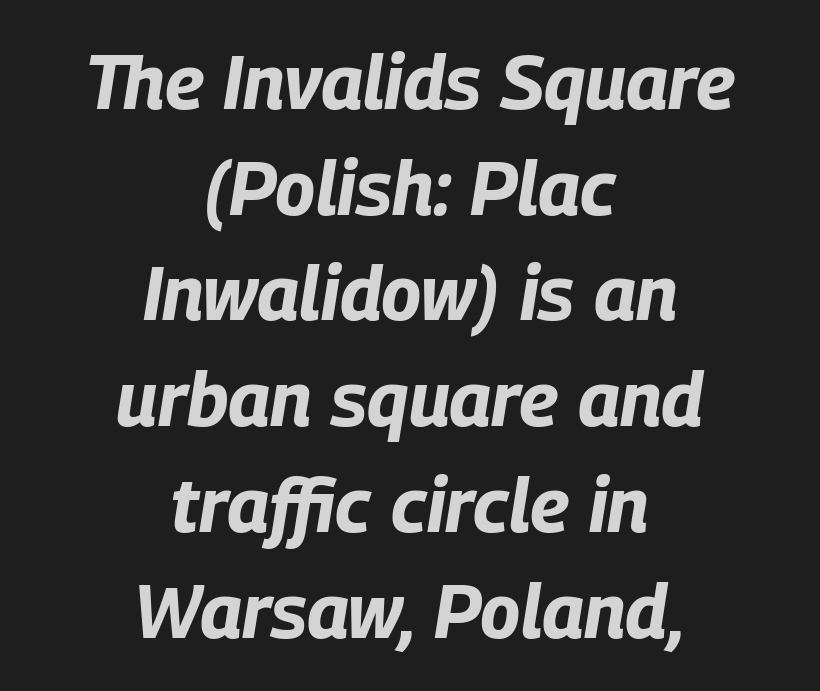
The image shows 75 px bold, condensed type, italic (leaning right); set centered, normal line spacing (1.41x), normal letter spacing, not underlined; low stroke contrast and a large x-height.
